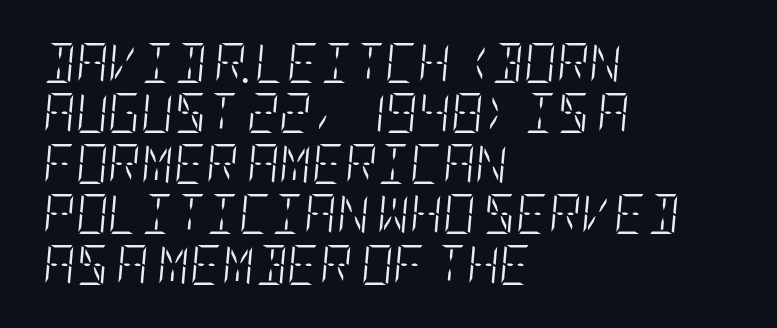
The image shows 40 px light, condensed type, italic (leaning right); set left-aligned, normal line spacing (1.26x), normal letter spacing, not underlined; low stroke contrast and a large x-height.
